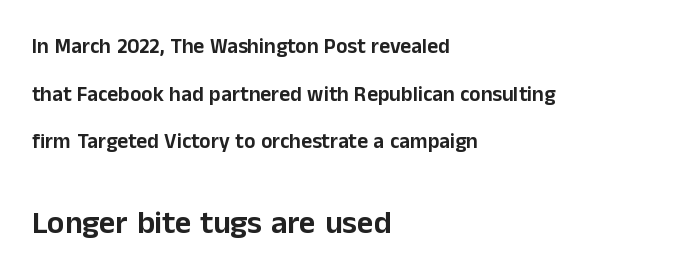
Q: Is the text italic (slanted)? A: No, it is upright.
Q: Is the typeface a serif or a sans-serif typeface? A: Sans-serif.
Q: Is the text underlined? A: No.
Q: How is the paragraph aligned? A: Left-aligned.
Q: Is the spacing between letters normal or unusually wide? A: Normal.
Q: Is the spacing between lines tight, normal or loose? A: Loose.
Q: Which block of text is set in a larger size, the first (top) or the second (bottom)? A: The second (bottom) one.
Q: Width (condensed, normal, or wide)? A: Normal.
Q: Stroke contrast? A: Low.
Q: x-height? A: Medium.
Q: Monospaced? A: No.
